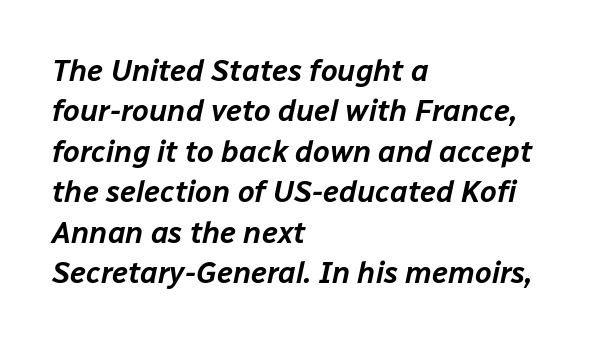
Q: Is the text italic (slanted)? A: Yes, it leans right by about 12 degrees.
Q: Is the text underlined? A: No.
Q: How is the paragraph aligned? A: Left-aligned.
Q: Is the spacing between letters normal or unusually wide? A: Normal.
Q: Is the spacing between lines tight, normal or loose? A: Normal.
Q: Width (condensed, normal, or wide)? A: Normal.
Q: Stroke contrast? A: Low.
Q: x-height? A: Medium.
Q: Monospaced? A: No.
